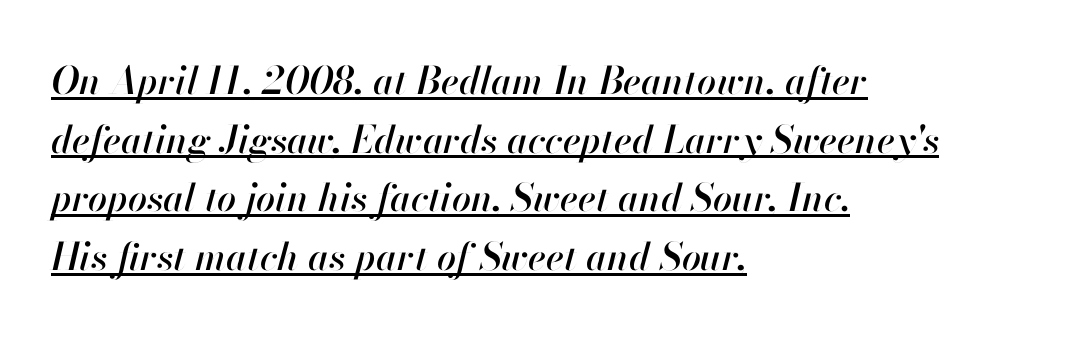
Caption: lettering with a line underneath. One glance says typical: line gaps are just what's usual. These lines were composed using italics. A typesetter would call this zero additional tracking.
